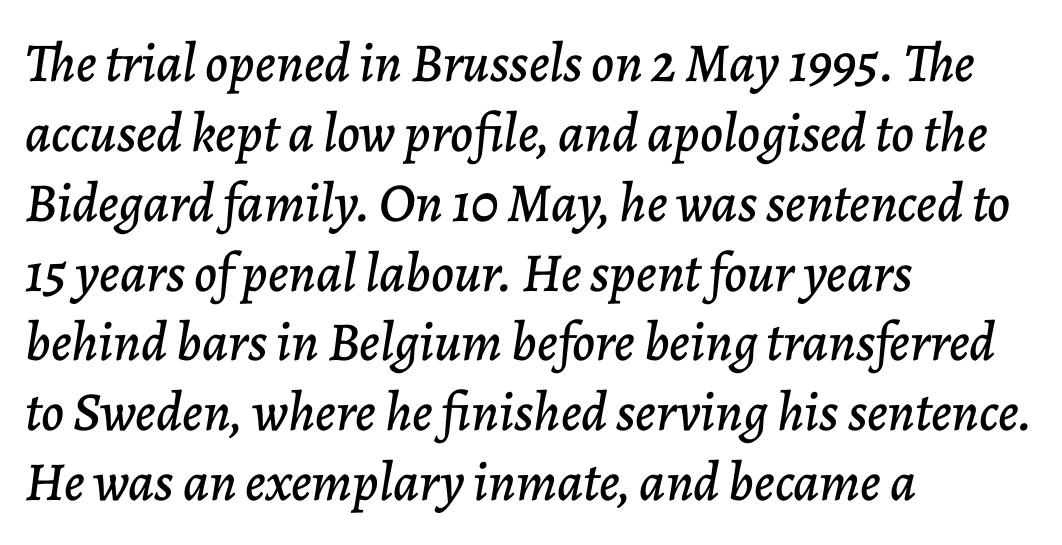
{"italic": "yes", "lean": "right", "slant_degrees": 7, "width": "normal", "stroke_contrast": "low", "x_height": "medium", "monospaced": "no", "underline": "no", "align": "left", "line_spacing": "normal", "line_spacing_ratio": 1.27, "letter_spacing": "normal", "letter_spacing_em": 0.0, "glyph_px": 55}
